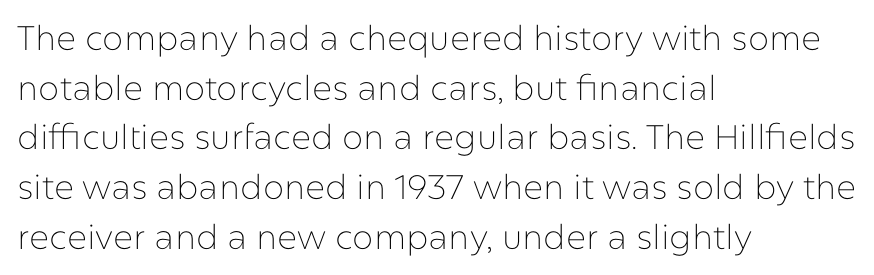
Descender tails drop into unmarked territory. Check where the strokes stop: nothing finishes them off — pure sans. The letters look calm and open, with moderate or lighter stems. A classic flush-left, rag-right setting is used for this passage. Honestly, the letter spacing is just normal — you wouldn't notice it.
